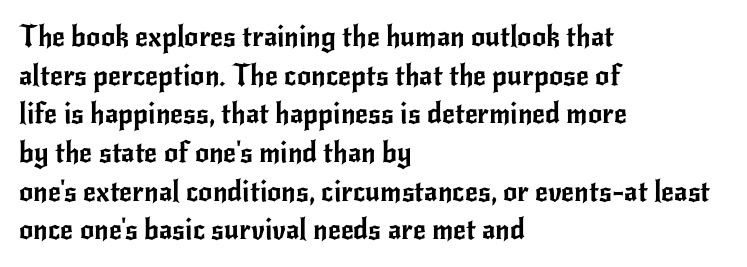
The image shows 28 px sans-serif type, upright; set left-aligned, normal line spacing (1.38x), normal letter spacing, not underlined; low stroke contrast and a small x-height.
